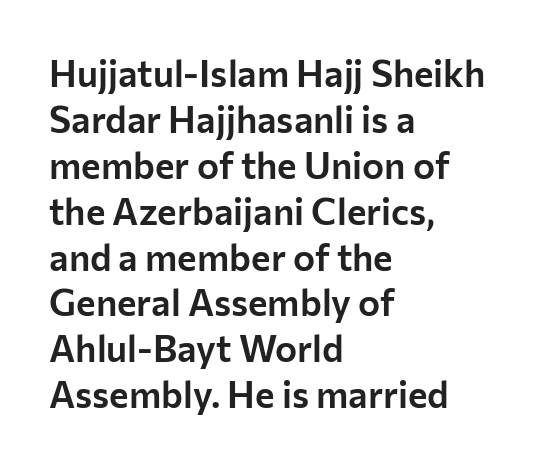
The image shows 37 px sans-serif type, upright; set left-aligned, line spacing 1.24x, normal letter spacing, not underlined; low stroke contrast and a medium x-height.
